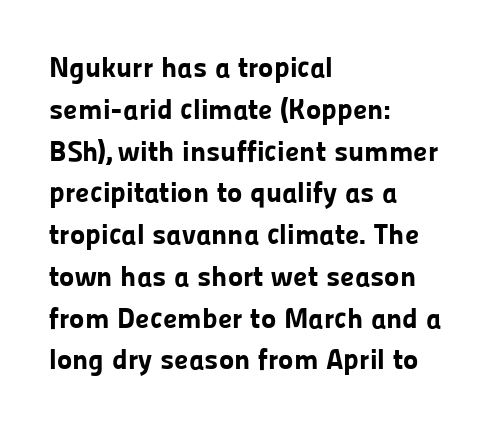
{"serif": "no", "italic": "no", "bold": "yes", "weight": "bold", "width": "normal", "stroke_contrast": "low", "x_height": "medium", "monospaced": "no", "underline": "no", "align": "left", "line_spacing": "normal", "line_spacing_ratio": 1.44, "letter_spacing": "normal", "letter_spacing_em": 0.0, "glyph_px": 29}
